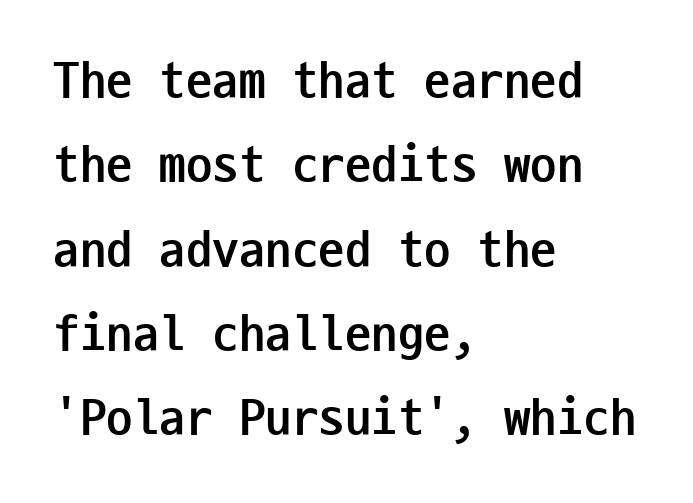
Q: Is the text bold? A: Yes.
Q: Is the text italic (slanted)? A: No, it is upright.
Q: Is the typeface a serif or a sans-serif typeface? A: Sans-serif.
Q: Is the text underlined? A: No.
Q: How is the paragraph aligned? A: Left-aligned.
Q: Is the spacing between letters normal or unusually wide? A: Normal.
Q: Is the spacing between lines tight, normal or loose? A: Normal.
Q: Width (condensed, normal, or wide)? A: Condensed.
Q: Stroke contrast? A: Low.
Q: x-height? A: Medium.
Q: Monospaced? A: Yes.
